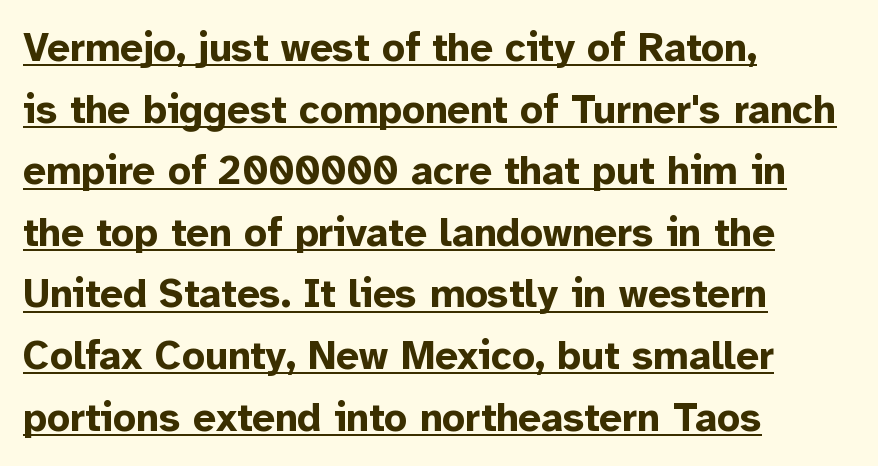
The image shows 40 px bold sans-serif type, upright; set left-aligned, normal line spacing (1.54x), normal letter spacing, underlined; low stroke contrast and a medium x-height.
